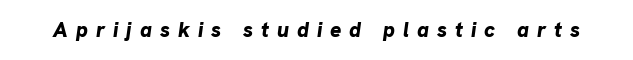
The image shows 21 px bold type, italic (leaning right); set unusually wide letter spacing (+0.38 em), not underlined.
